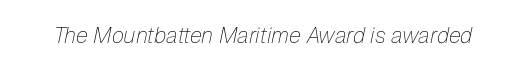
Compared with typical body copy, the letter spacing here is the same. Style check: oblique. Stems here are at most as thick as an everyday book face. Bare-footed words on every line.
